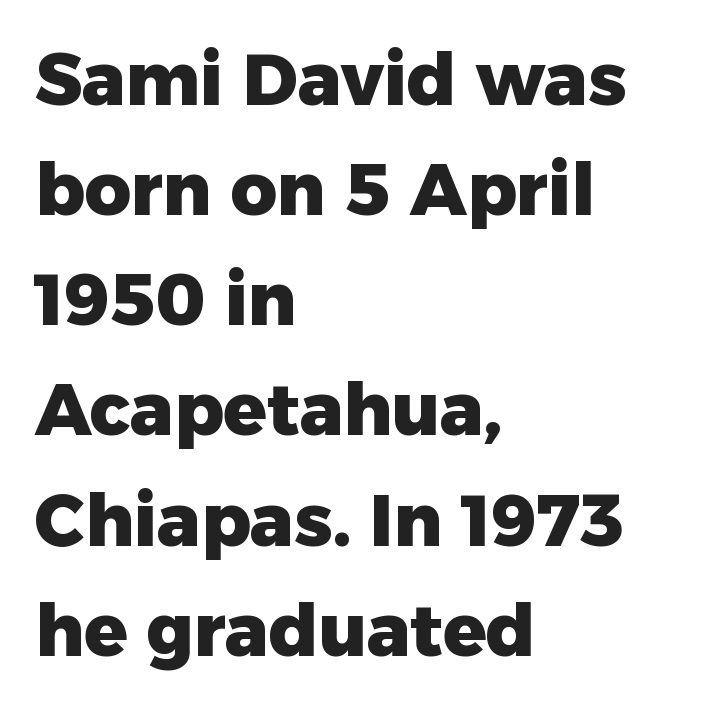
The image shows 72 px heavy sans-serif type, upright; set left-aligned, normal line spacing (1.53x), normal letter spacing, not underlined; low stroke contrast and a medium x-height.
